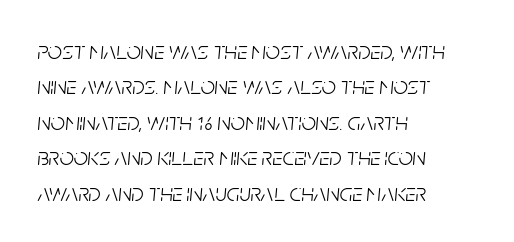
Between one letter and the next there's only the usual sliver of space. The space directly below the letters is spotless. Normally led — the rows are evenly, conventionally spaced. If you drew a ruler down the left edge, every line would touch it. Heft: none added — not bold.
